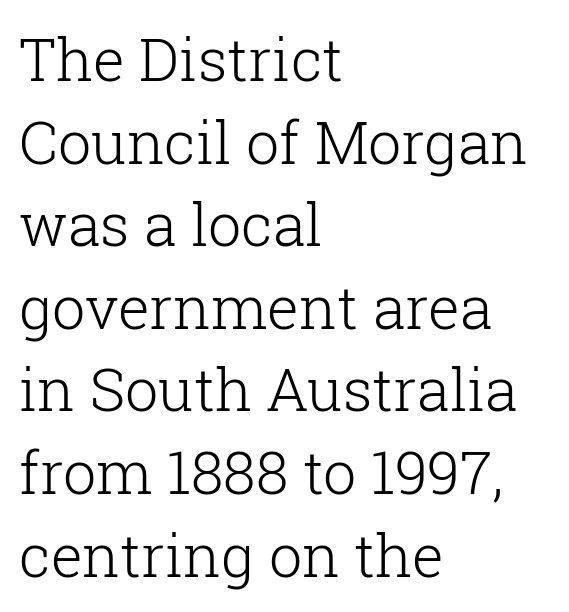
Q: Is the text bold? A: No.
Q: Is the text italic (slanted)? A: No, it is upright.
Q: Is the typeface a serif or a sans-serif typeface? A: Serif.
Q: Is the text underlined? A: No.
Q: How is the paragraph aligned? A: Left-aligned.
Q: Is the spacing between letters normal or unusually wide? A: Normal.
Q: Is the spacing between lines tight, normal or loose? A: Normal.
Q: Width (condensed, normal, or wide)? A: Normal.
Q: Stroke contrast? A: Low.
Q: x-height? A: Medium.
Q: Monospaced? A: No.
